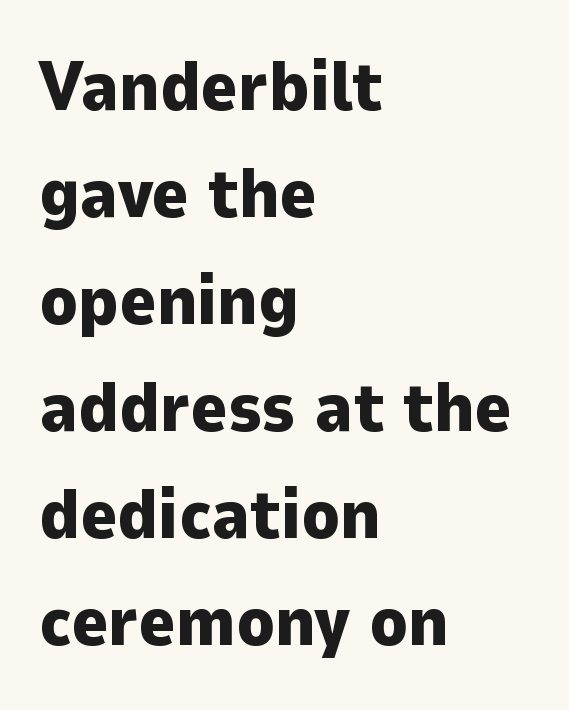
{"serif": "no", "italic": "no", "bold": "yes", "weight": "heavy", "width": "normal", "stroke_contrast": "low", "x_height": "medium", "monospaced": "no", "underline": "no", "align": "left", "line_spacing": "normal", "line_spacing_ratio": 1.53, "letter_spacing": "normal", "letter_spacing_em": 0.0, "glyph_px": 70}
